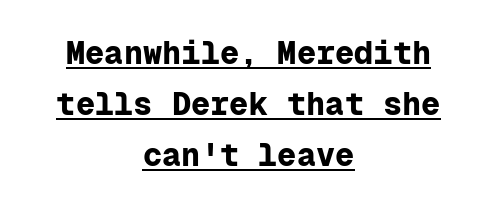
Q: Is the text bold? A: Yes.
Q: Is the text italic (slanted)? A: No, it is upright.
Q: Is the typeface a serif or a sans-serif typeface? A: Sans-serif.
Q: Is the text underlined? A: Yes.
Q: How is the paragraph aligned? A: Centered.
Q: Is the spacing between letters normal or unusually wide? A: Normal.
Q: Is the spacing between lines tight, normal or loose? A: Normal.
Q: Width (condensed, normal, or wide)? A: Normal.
Q: Stroke contrast? A: Low.
Q: x-height? A: Medium.
Q: Monospaced? A: Yes.
